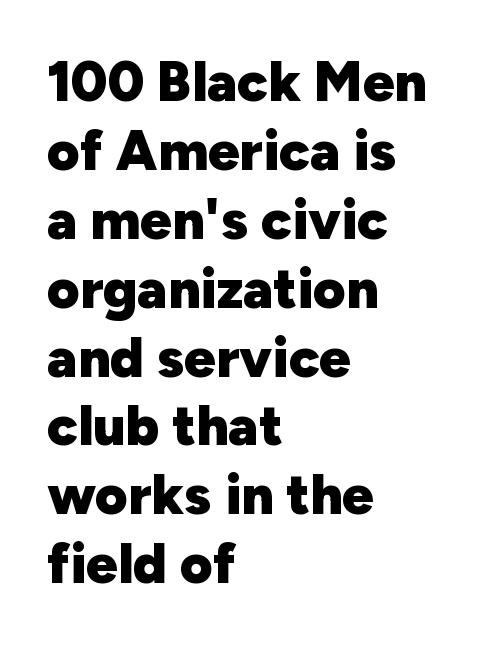
Q: Is the text bold? A: Yes.
Q: Is the text italic (slanted)? A: No, it is upright.
Q: Is the typeface a serif or a sans-serif typeface? A: Sans-serif.
Q: Is the text underlined? A: No.
Q: How is the paragraph aligned? A: Left-aligned.
Q: Is the spacing between letters normal or unusually wide? A: Normal.
Q: Width (condensed, normal, or wide)? A: Normal.
Q: Stroke contrast? A: Low.
Q: x-height? A: Medium.
Q: Monospaced? A: No.
